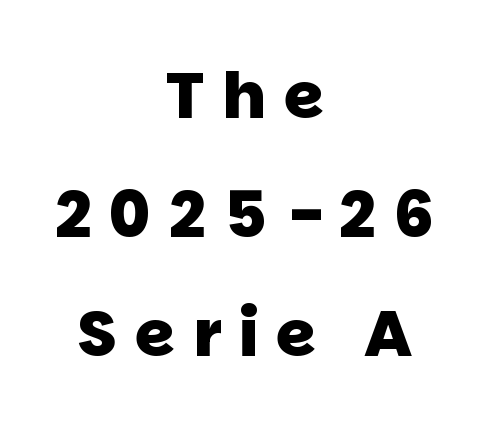
Q: Is the text bold? A: Yes.
Q: Is the typeface a serif or a sans-serif typeface? A: Sans-serif.
Q: Is the text underlined? A: No.
Q: How is the paragraph aligned? A: Centered.
Q: Is the spacing between letters normal or unusually wide? A: Unusually wide.
Q: Width (condensed, normal, or wide)? A: Normal.
Q: Stroke contrast? A: Low.
Q: x-height? A: Large.
Q: Monospaced? A: No.
